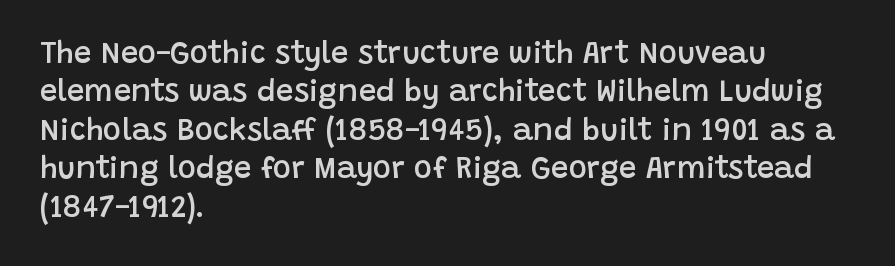
I'd describe the lettering as semibold — firm but not a full bold. One-word summary of the alignment: left. Font category for this specimen: sans-serif. Underline: absent. Each letter keeps its own natural width here, so spacing adapts to shape.
